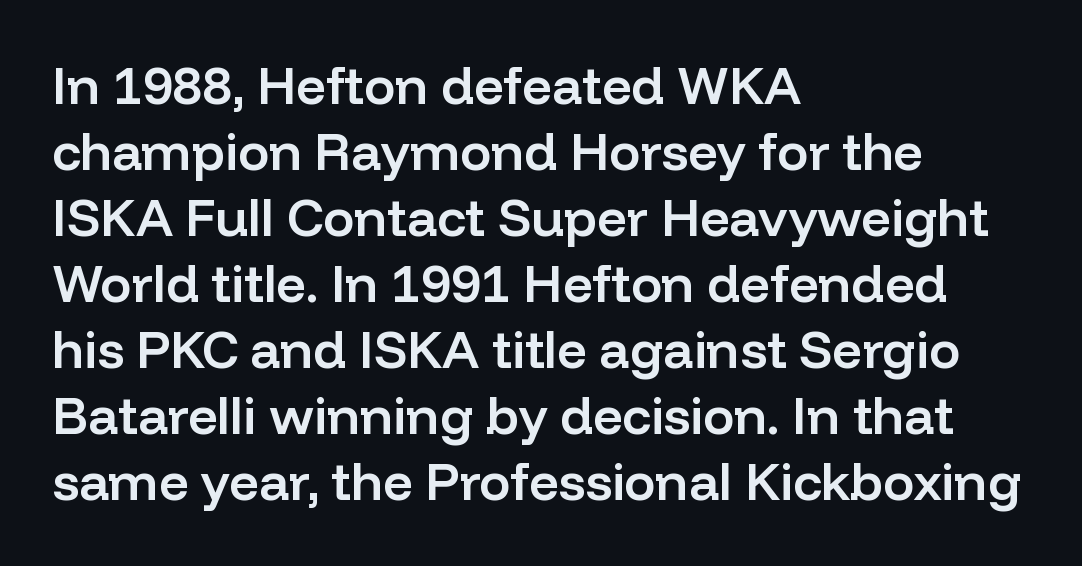
Q: Is the text bold? A: Semi-bold.
Q: Is the text italic (slanted)? A: No, it is upright.
Q: Is the typeface a serif or a sans-serif typeface? A: Sans-serif.
Q: Is the text underlined? A: No.
Q: How is the paragraph aligned? A: Left-aligned.
Q: Is the spacing between letters normal or unusually wide? A: Normal.
Q: Is the spacing between lines tight, normal or loose? A: Normal.
Q: Width (condensed, normal, or wide)? A: Normal.
Q: Stroke contrast? A: Low.
Q: x-height? A: Medium.
Q: Monospaced? A: No.
